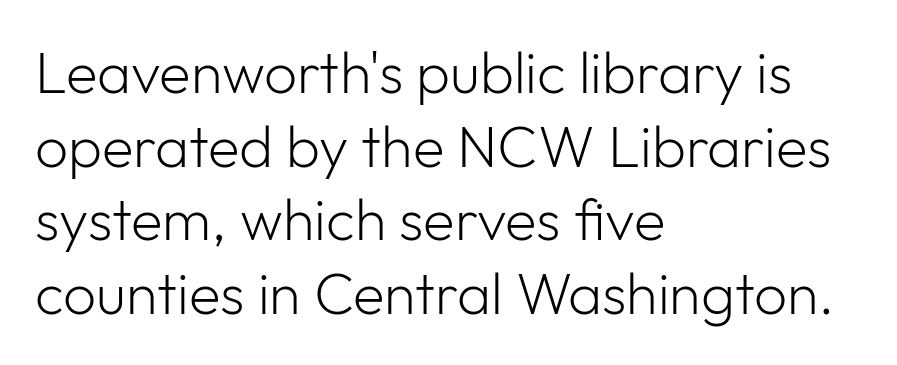
Q: Is the text bold? A: No.
Q: Is the text italic (slanted)? A: No, it is upright.
Q: Is the typeface a serif or a sans-serif typeface? A: Sans-serif.
Q: Is the text underlined? A: No.
Q: How is the paragraph aligned? A: Left-aligned.
Q: Is the spacing between letters normal or unusually wide? A: Normal.
Q: Is the spacing between lines tight, normal or loose? A: Normal.
Q: Width (condensed, normal, or wide)? A: Normal.
Q: Stroke contrast? A: Low.
Q: x-height? A: Medium.
Q: Monospaced? A: No.
